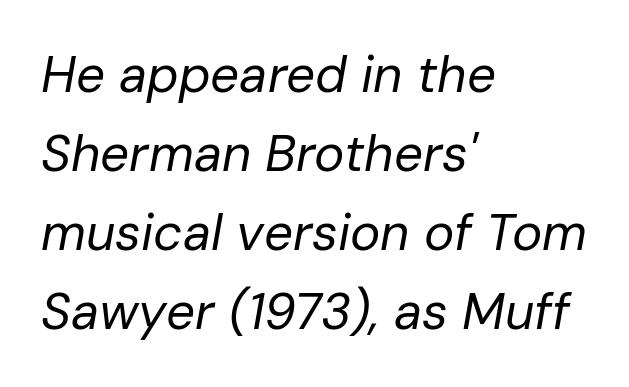
Q: Is the text bold? A: No.
Q: Is the text italic (slanted)? A: Yes, it leans right by about 10 degrees.
Q: Is the text underlined? A: No.
Q: How is the paragraph aligned? A: Left-aligned.
Q: Is the spacing between letters normal or unusually wide? A: Normal.
Q: Is the spacing between lines tight, normal or loose? A: Normal.
Q: Width (condensed, normal, or wide)? A: Normal.
Q: Stroke contrast? A: Low.
Q: x-height? A: Medium.
Q: Monospaced? A: No.
